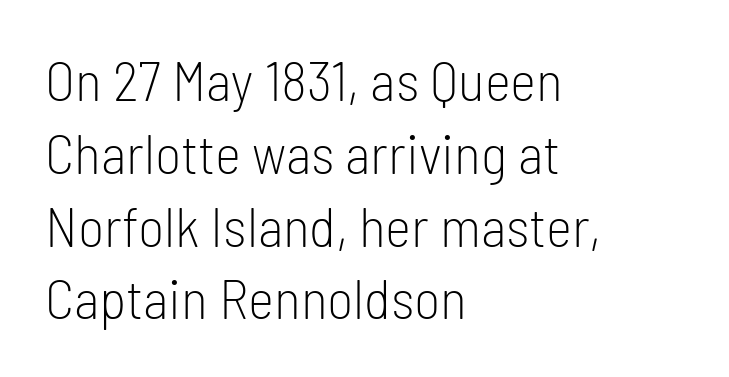
The image shows 56 px light, condensed sans-serif type, upright; set left-aligned, normal line spacing (1.3x), normal letter spacing, not underlined; low stroke contrast and a medium x-height.
